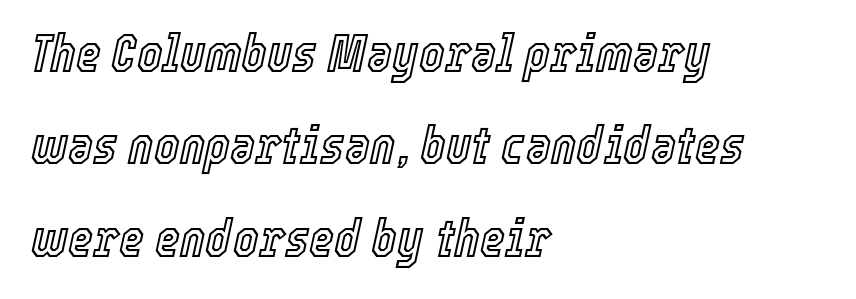
{"italic": "yes", "lean": "right", "slant_degrees": 12, "width": "condensed", "x_height": "medium", "monospaced": "no", "underline": "no", "align": "left", "line_spacing_ratio": 1.71, "letter_spacing": "normal", "letter_spacing_em": 0.0, "glyph_px": 54}
